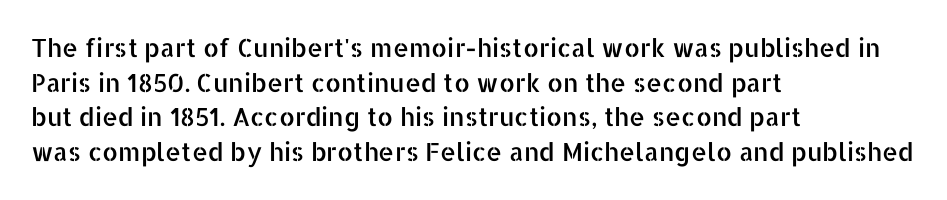
Has an underline been added? It has not. Observe the ordinary spacing: letters are neighbours, not strangers. What's the leading like? Ordinary, nothing unusual. Reading down the block, your eye returns to a fixed left position each line. Every character sits straight up, as roman type does.
